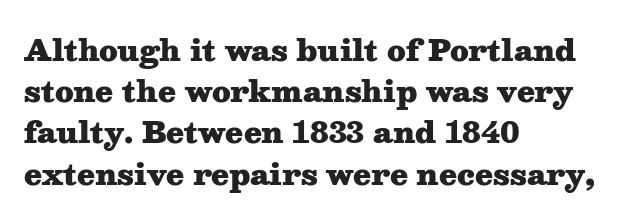
{"serif": "yes", "italic": "no", "bold": "yes", "weight": "heavy", "width": "wide", "stroke_contrast": "medium", "x_height": "medium", "monospaced": "no", "underline": "no", "align": "left", "line_spacing": "normal", "line_spacing_ratio": 1.42, "letter_spacing": "normal", "letter_spacing_em": 0.0, "glyph_px": 29}
